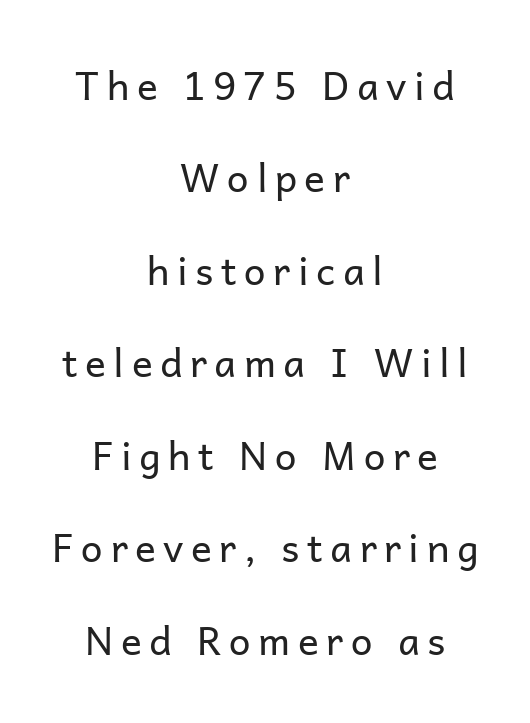
The image shows 39 px regular-weight sans-serif type, upright; set centered, loose line spacing (2.37x), not underlined; low stroke contrast and a medium x-height.
